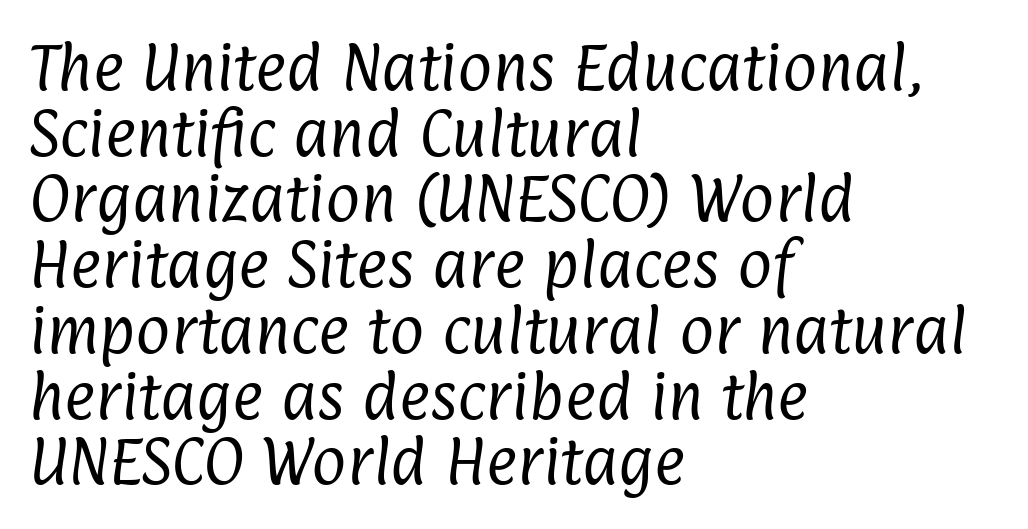
How are the letters spaced? Ordinarily, with no added tracking. Descenders hang freely into open space. This sample has the flowing, uneven cadence of proportional lettering. This rendering employs a face without finishing strokes, i.e., a sans-serif. These glyphs show unthickened strokes, regular width or finer.
